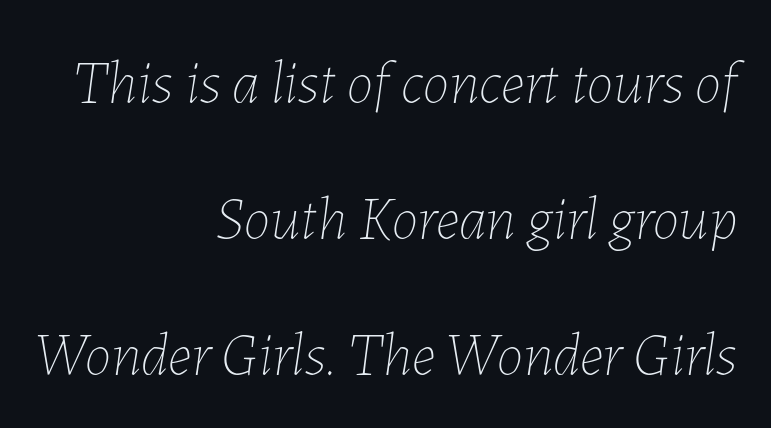
{"italic": "yes", "lean": "right", "slant_degrees": 7, "bold": "no", "weight": "thin", "width": "normal", "stroke_contrast": "low", "x_height": "medium", "monospaced": "no", "underline": "no", "align": "right", "line_spacing": "loose", "line_spacing_ratio": 2.27, "letter_spacing": "normal", "letter_spacing_em": 0.0, "glyph_px": 60}
